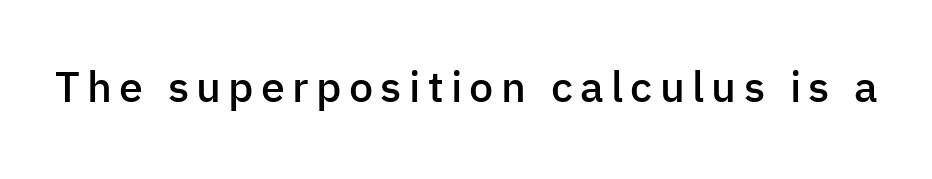
The font's upright variant was chosen for this text. Each letter keeps its own natural width here, so spacing adapts to shape. The typesetting leans somewhat heavy: a semibold. This rendering employs a face without finishing strokes, i.e., a sans-serif.
